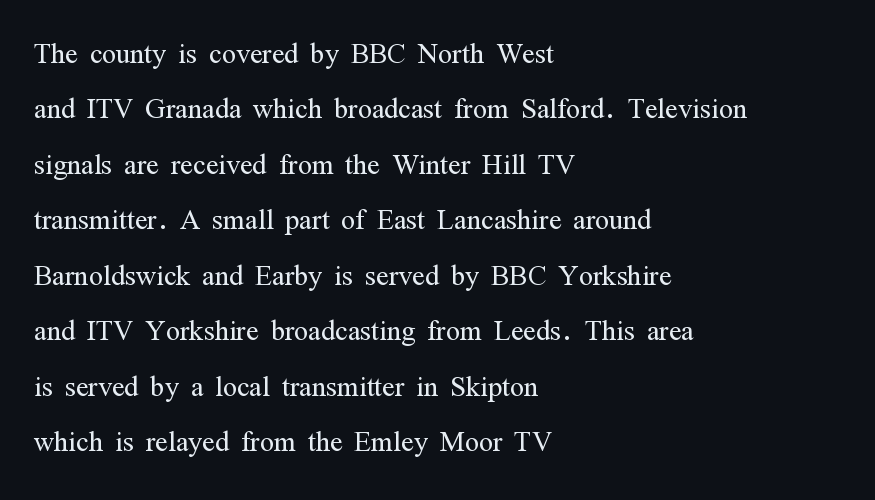
The image shows 37 px light, condensed serif type, upright; set left-aligned, normal line spacing (1.5x), normal letter spacing, not underlined; medium stroke contrast and a medium x-height.
